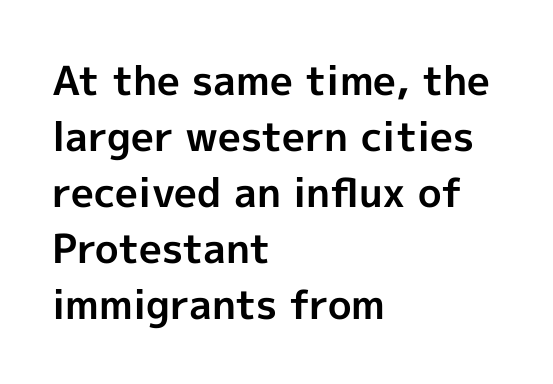
{"serif": "no", "italic": "no", "bold": "yes", "weight": "bold", "width": "normal", "x_height": "medium", "monospaced": "no", "underline": "no", "align": "left", "line_spacing": "normal", "line_spacing_ratio": 1.4, "letter_spacing": "normal", "letter_spacing_em": 0.0, "glyph_px": 40}
